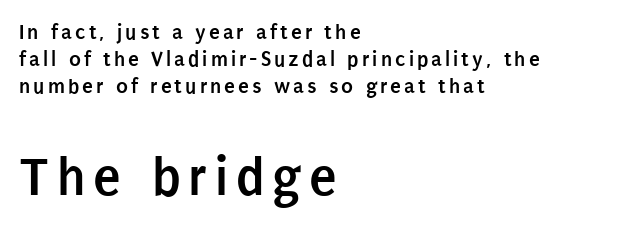
Q: Is the text bold? A: Yes.
Q: Is the text italic (slanted)? A: No, it is upright.
Q: Is the typeface a serif or a sans-serif typeface? A: Sans-serif.
Q: Is the text underlined? A: No.
Q: How is the paragraph aligned? A: Left-aligned.
Q: Which block of text is set in a larger size, the first (top) or the second (bottom)? A: The second (bottom) one.
Q: Width (condensed, normal, or wide)? A: Condensed.
Q: Stroke contrast? A: Low.
Q: x-height? A: Large.
Q: Monospaced? A: No.
